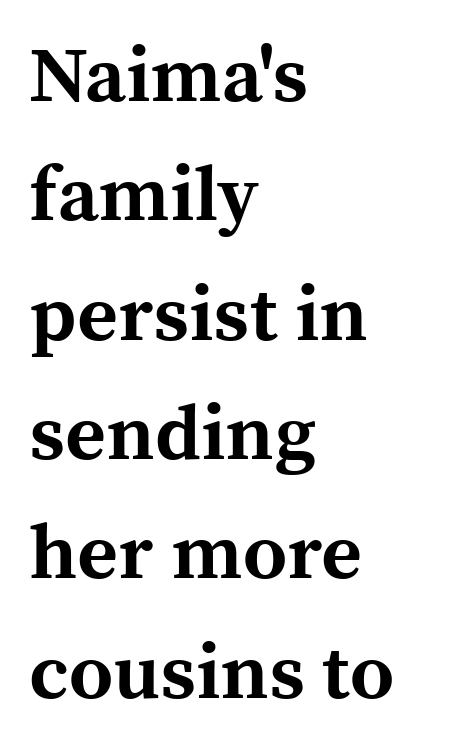
{"serif": "yes", "italic": "no", "bold": "yes", "weight": "bold", "width": "normal", "x_height": "medium", "monospaced": "no", "underline": "no", "align": "left", "line_spacing": "normal", "line_spacing_ratio": 1.53, "letter_spacing": "normal", "letter_spacing_em": 0.0, "glyph_px": 78}
